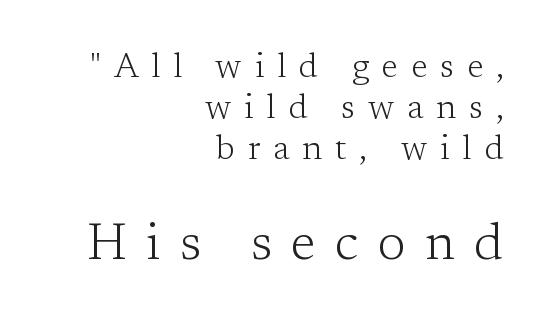
{"serif": "yes", "italic": "no", "bold": "no", "weight": "light", "width": "normal", "stroke_contrast": "low", "x_height": "medium", "monospaced": "no", "underline": "no", "align": "right", "line_spacing_ratio": 1.2, "letter_spacing": "wide", "letter_spacing_em": 0.38, "larger_block": "second", "size_ratio": 1.5, "glyph_px": 51}
